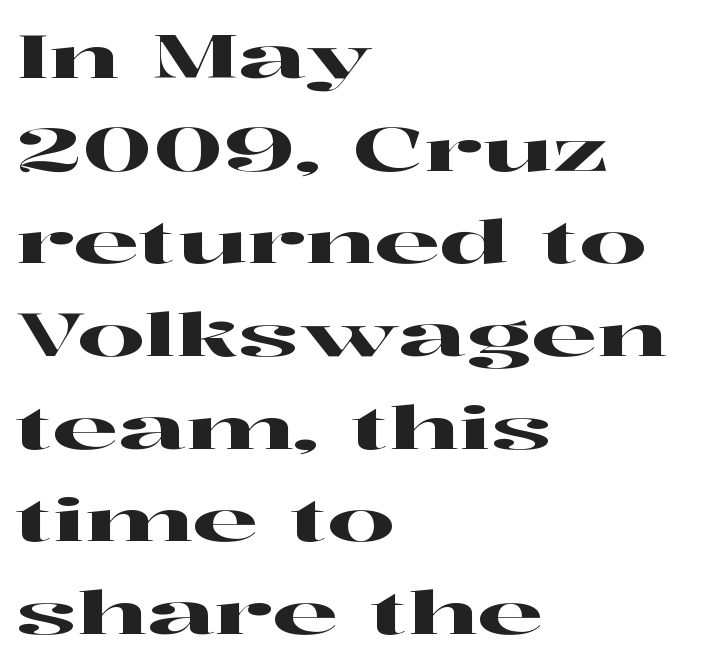
Q: Is the text italic (slanted)? A: No, it is upright.
Q: Is the typeface a serif or a sans-serif typeface? A: Serif.
Q: Is the text underlined? A: No.
Q: How is the paragraph aligned? A: Left-aligned.
Q: Is the spacing between letters normal or unusually wide? A: Normal.
Q: Is the spacing between lines tight, normal or loose? A: Normal.
Q: Width (condensed, normal, or wide)? A: Wide.
Q: Stroke contrast? A: High.
Q: x-height? A: Medium.
Q: Monospaced? A: No.
